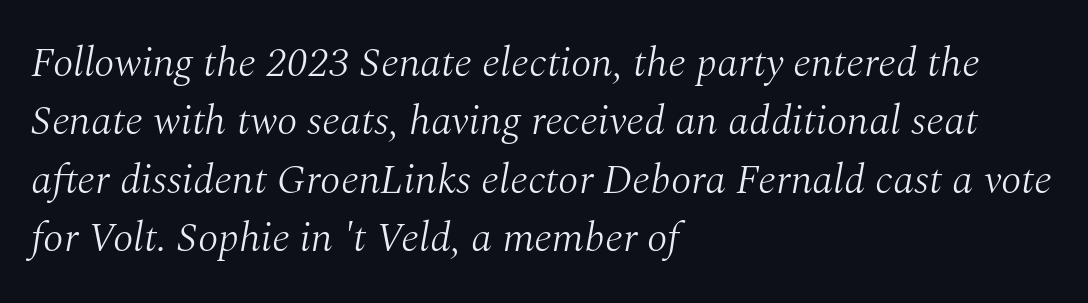
How are the letters spaced? Ordinarily, with no added tracking. The glyphs are unaccompanied by any horizontal stroke below them. Leading matches the norm, producing a regular column. Compared with a centered layout, this one pins lines to the left instead. The font sits on the lighter half of the weight spectrum, regular included.
